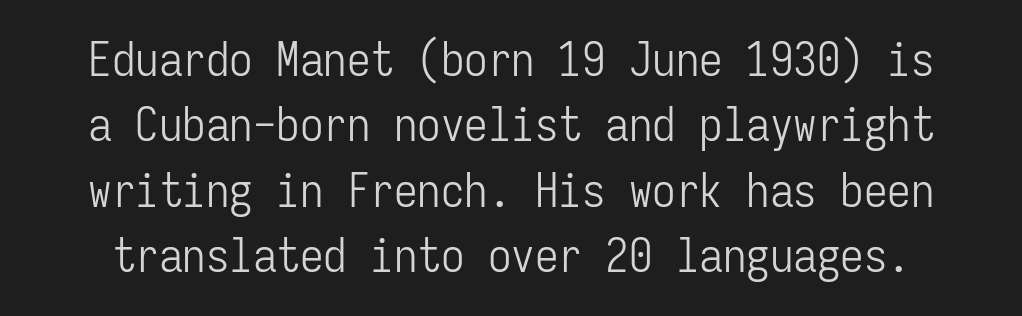
{"serif": "no", "italic": "no", "bold": "no", "weight": "light", "width": "condensed", "stroke_contrast": "low", "x_height": "medium", "monospaced": "yes", "underline": "no", "line_spacing": "normal", "line_spacing_ratio": 1.39, "letter_spacing": "normal", "letter_spacing_em": 0.0, "glyph_px": 47}
